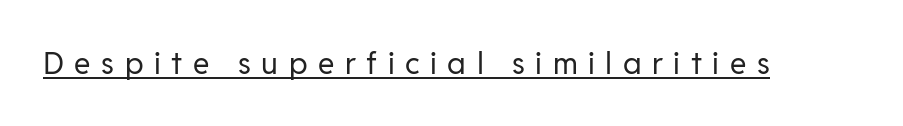
Q: Is the text bold? A: No.
Q: Is the text italic (slanted)? A: No, it is upright.
Q: Is the typeface a serif or a sans-serif typeface? A: Sans-serif.
Q: Is the text underlined? A: Yes.
Q: Is the spacing between letters normal or unusually wide? A: Unusually wide.
Q: Width (condensed, normal, or wide)? A: Normal.
Q: Stroke contrast? A: Low.
Q: x-height? A: Medium.
Q: Monospaced? A: No.
